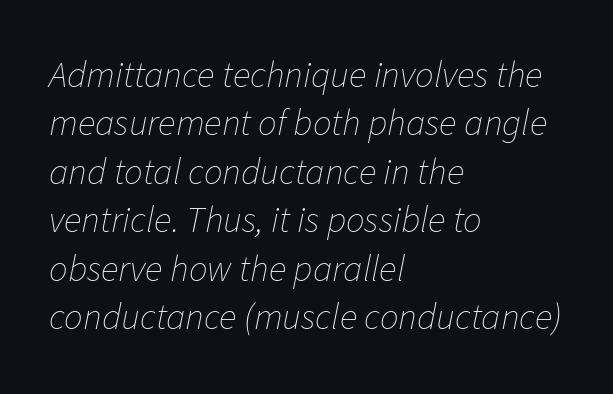
{"italic": "yes", "lean": "right", "slant_degrees": 11, "bold": "no", "weight": "thin", "width": "normal", "stroke_contrast": "low", "x_height": "medium", "monospaced": "no", "underline": "no", "align": "left", "line_spacing": "normal", "line_spacing_ratio": 1.31, "letter_spacing": "normal", "letter_spacing_em": 0.0, "glyph_px": 37}
